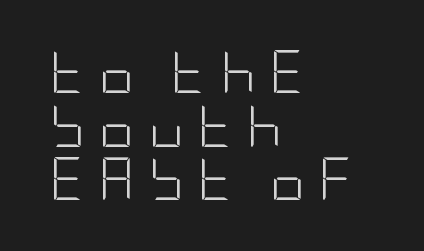
{"serif": "no", "italic": "no", "bold": "no", "weight": "light", "width": "condensed", "stroke_contrast": "low", "x_height": "large", "underline": "no", "align": "left", "line_spacing": "normal", "line_spacing_ratio": 1.25, "letter_spacing": "wide", "letter_spacing_em": 0.33, "glyph_px": 43}
